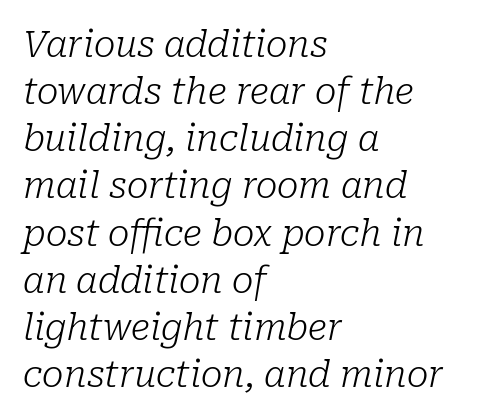
The passage shown is typed in a proportional face where columns would drift. The typeface chosen for these lines features serifs. The designer left line spacing at the default. Caption: face not bold, strokes unweighted. This is oblique type, the kind used for emphasis or titles. Honestly, the letter spacing is just normal — you wouldn't notice it.
